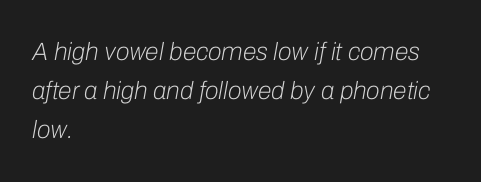
The image shows 25 px text type, italic (leaning right); set left-aligned, normal line spacing (1.57x), normal letter spacing, not underlined.
